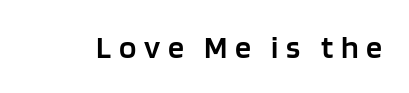
{"serif": "no", "italic": "no", "bold": "semi", "weight": "semibold", "width": "normal", "stroke_contrast": "low", "x_height": "large", "monospaced": "no", "underline": "no", "letter_spacing": "wide", "letter_spacing_em": 0.24, "glyph_px": 32}
